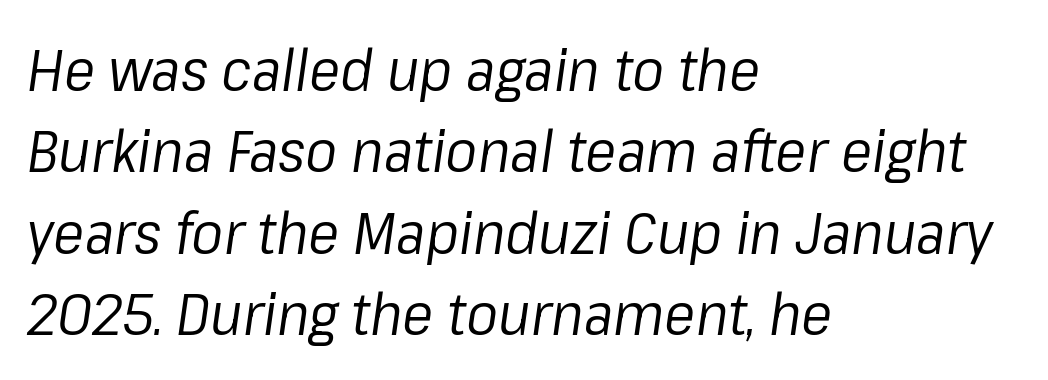
{"italic": "yes", "lean": "right", "slant_degrees": 8, "bold": "no", "weight": "regular", "width": "normal", "stroke_contrast": "low", "x_height": "medium", "monospaced": "no", "underline": "no", "align": "left", "line_spacing": "normal", "line_spacing_ratio": 1.38, "letter_spacing": "normal", "letter_spacing_em": 0.0, "glyph_px": 59}
